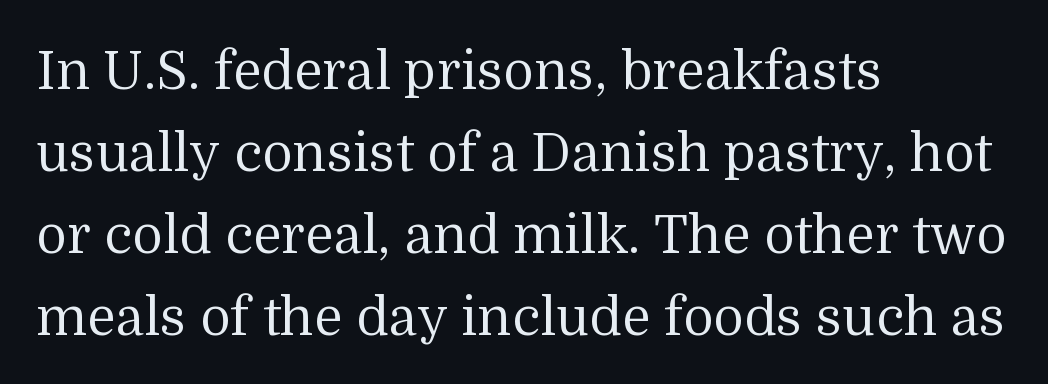
The image shows 53 px regular-weight serif type, upright; set left-aligned, normal line spacing (1.55x), normal letter spacing, not underlined; medium stroke contrast and a medium x-height.
